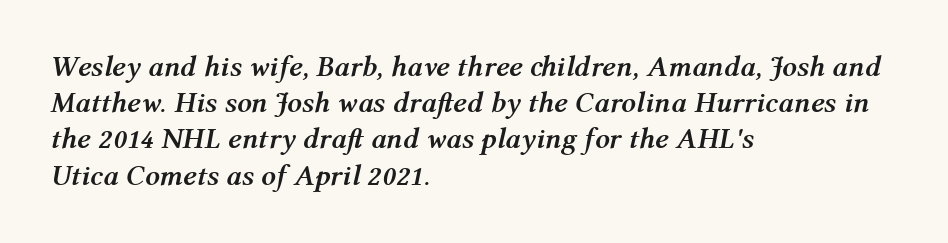
The image shows 29 px semibold type, italic (leaning right); set left-aligned, normal line spacing (1.25x), normal letter spacing, not underlined; medium stroke contrast and a medium x-height.
